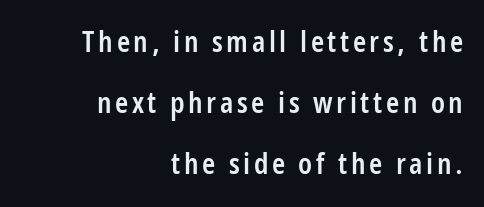
Q: Is the text bold? A: Semi-bold.
Q: Is the text italic (slanted)? A: No, it is upright.
Q: Is the typeface a serif or a sans-serif typeface? A: Sans-serif.
Q: Is the text underlined? A: No.
Q: How is the paragraph aligned? A: Right-aligned.
Q: Is the spacing between lines tight, normal or loose? A: Loose.
Q: Width (condensed, normal, or wide)? A: Condensed.
Q: Stroke contrast? A: Low.
Q: x-height? A: Medium.
Q: Monospaced? A: No.
